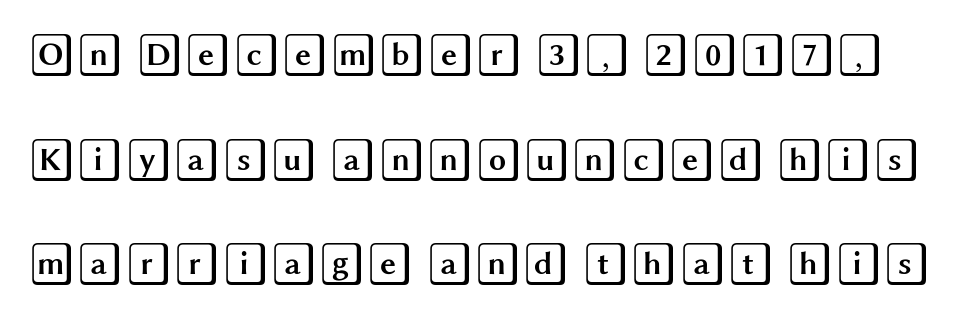
Q: Is the text italic (slanted)? A: No, it is upright.
Q: Is the text underlined? A: No.
Q: Is the spacing between letters normal or unusually wide? A: Normal.
Q: Is the spacing between lines tight, normal or loose? A: Loose.
Q: Width (condensed, normal, or wide)? A: Wide.
Q: x-height? A: Large.
